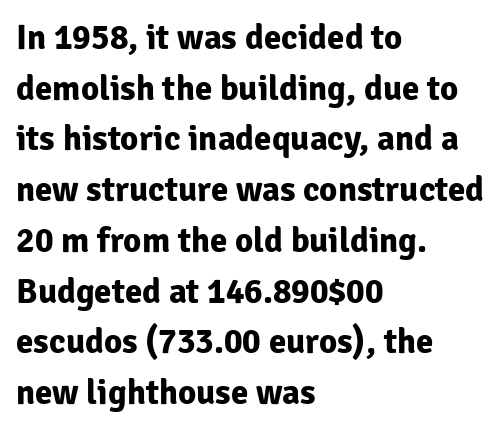
Between one letter and the next there's only the usual sliver of space. A roman cut, with each character standing at attention. The zone under the glyphs is completely vacant. Does the weight exceed regular? Yes, all the way to bold. Layout note: lines flush left. Each letter's strokes conclude bluntly, with no projecting serifs.
